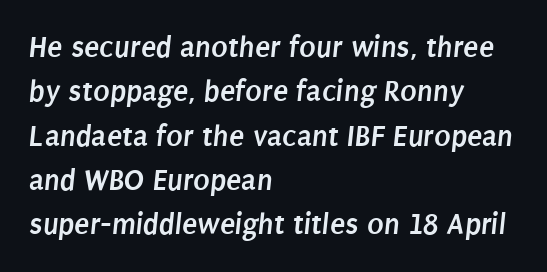
The image shows 31 px semibold, condensed sans-serif type; set left-aligned, normal line spacing (1.43x), normal letter spacing, not underlined; low stroke contrast and a large x-height.
